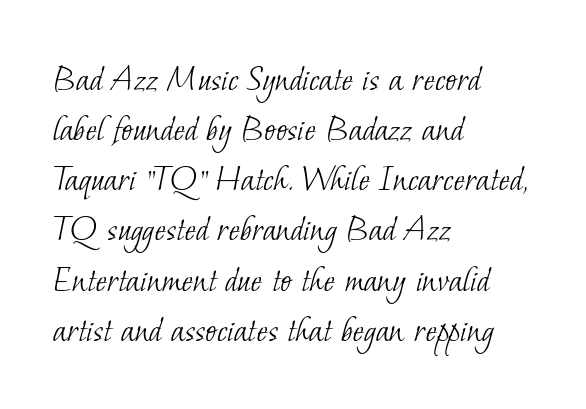
This rendering uses left alignment, leaving the right contour irregular. The gap between lines stays unmarked. One glance says typical: line gaps are just what's usual. Proportional: the letters do not fall into vertical columns. Note: serifs present on the glyphs. The tracking reads as untouched default to a designer's eye.
